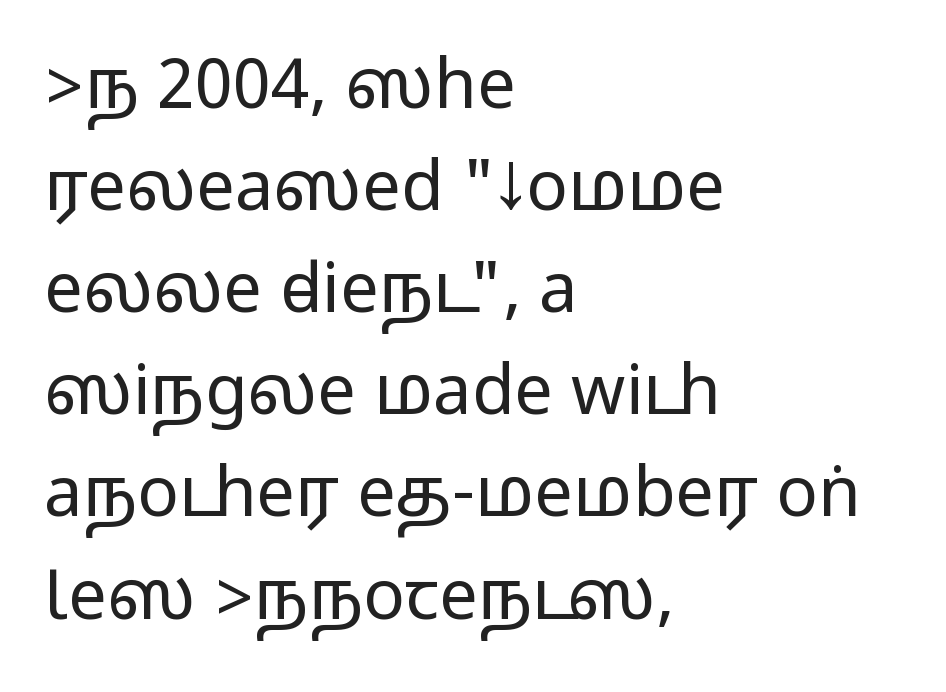
What kind of face is this? One without serifs — a sans. The axis of the letterforms is exactly vertical. Caption: multi-line text, flush left, ragged right. Check the space under the baseline: it is left empty.
